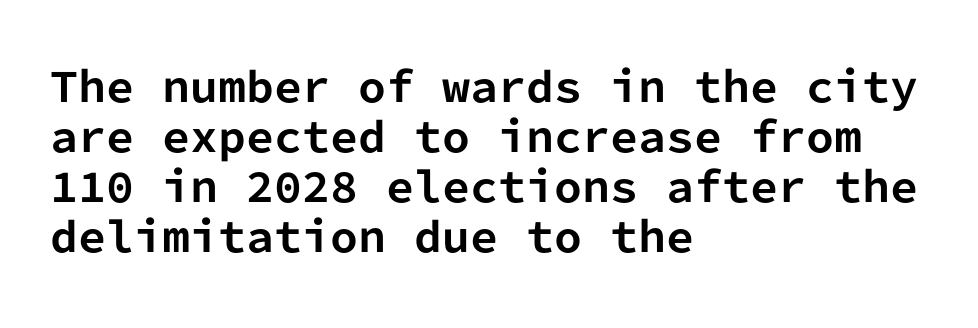
{"serif": "no", "italic": "no", "bold": "yes", "weight": "bold", "width": "normal", "stroke_contrast": "low", "x_height": "medium", "monospaced": "yes", "underline": "no", "align": "left", "line_spacing": "normal", "line_spacing_ratio": 1.25, "letter_spacing": "normal", "letter_spacing_em": 0.0, "glyph_px": 40}
